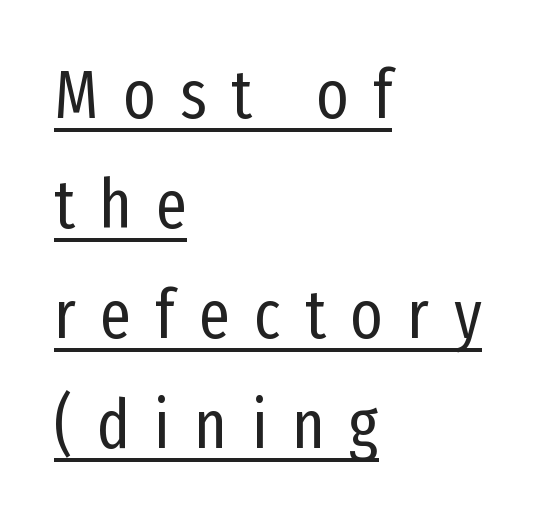
Q: Is the text bold? A: No.
Q: Is the text italic (slanted)? A: No, it is upright.
Q: Is the typeface a serif or a sans-serif typeface? A: Sans-serif.
Q: Is the text underlined? A: Yes.
Q: How is the paragraph aligned? A: Left-aligned.
Q: Is the spacing between letters normal or unusually wide? A: Unusually wide.
Q: Is the spacing between lines tight, normal or loose? A: Normal.
Q: Width (condensed, normal, or wide)? A: Condensed.
Q: Stroke contrast? A: Low.
Q: x-height? A: Medium.
Q: Monospaced? A: No.
